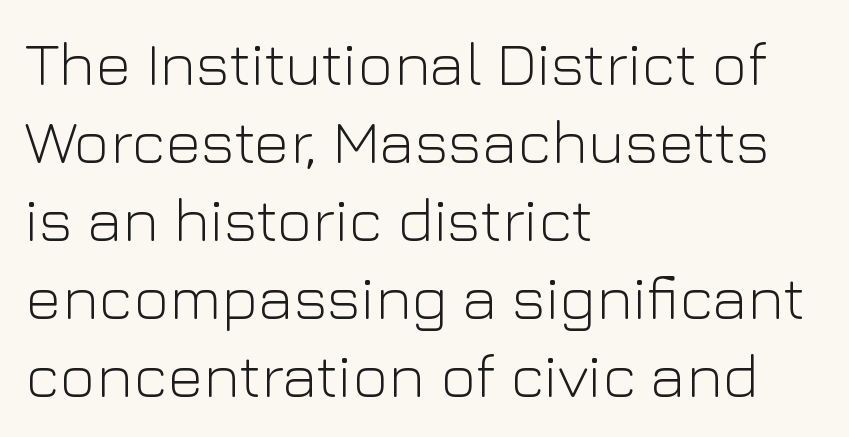
{"serif": "no", "italic": "no", "bold": "no", "weight": "light", "width": "normal", "stroke_contrast": "low", "x_height": "medium", "monospaced": "no", "underline": "no", "align": "left", "line_spacing": "normal", "line_spacing_ratio": 1.26, "letter_spacing": "normal", "letter_spacing_em": 0.0, "glyph_px": 62}
